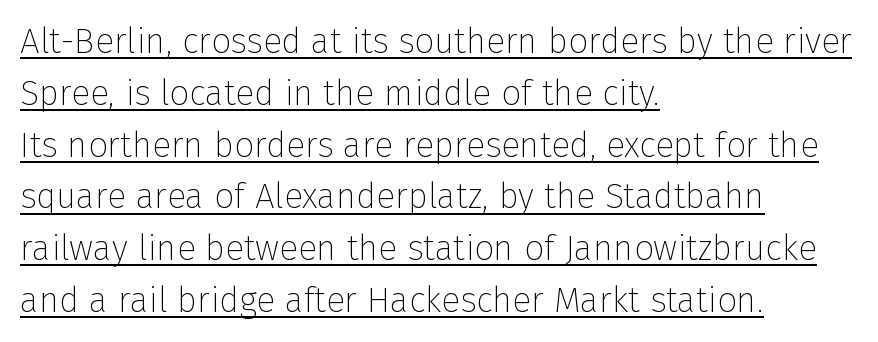
The image shows 35 px thin sans-serif type, upright; set left-aligned, normal line spacing (1.48x), normal letter spacing, underlined; low stroke contrast and a medium x-height.
